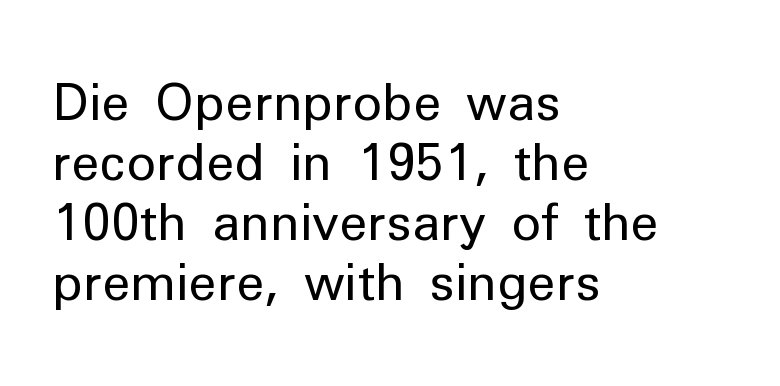
No italicization has been applied; the sample stays upright. No chunkiness to these letters — they're not bold. The letterforms sit shoulder to shoulder at normal distance. This is sans-serif lettering, the kind often seen on screens and signage.
